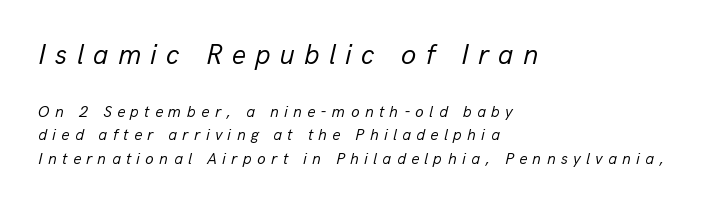
The image shows 28 px regular-weight type, italic (leaning right); set left-aligned, normal line spacing (1.47x), unusually wide letter spacing (+0.33 em), not underlined; the first (top) block is 1.75x larger; low stroke contrast and a medium x-height.
